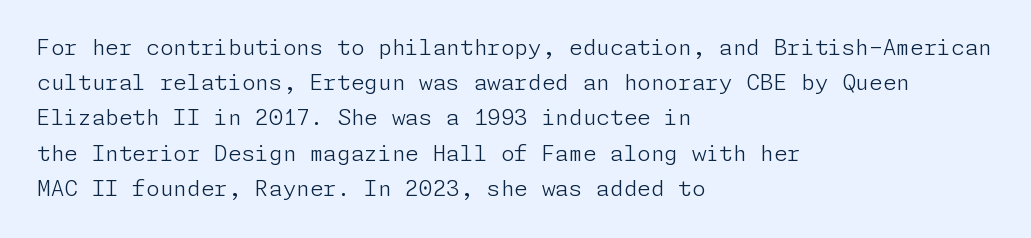
A quiet, ordinary-to-light weight characterises the typeface. Default kerning and tracking; the words read as compact shapes. These lines stack with their left ends in a neat column. The leading is moderate, giving the passage an even texture.
